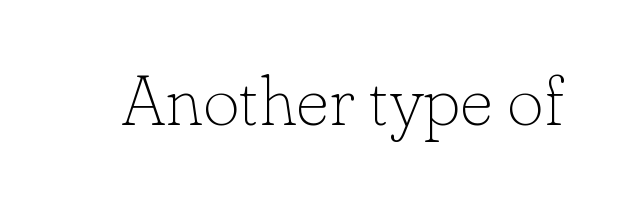
Q: Is the text bold? A: No.
Q: Is the text italic (slanted)? A: No, it is upright.
Q: Is the typeface a serif or a sans-serif typeface? A: Serif.
Q: Is the text underlined? A: No.
Q: Is the spacing between letters normal or unusually wide? A: Normal.
Q: Width (condensed, normal, or wide)? A: Normal.
Q: Stroke contrast? A: Low.
Q: x-height? A: Small.
Q: Monospaced? A: No.
